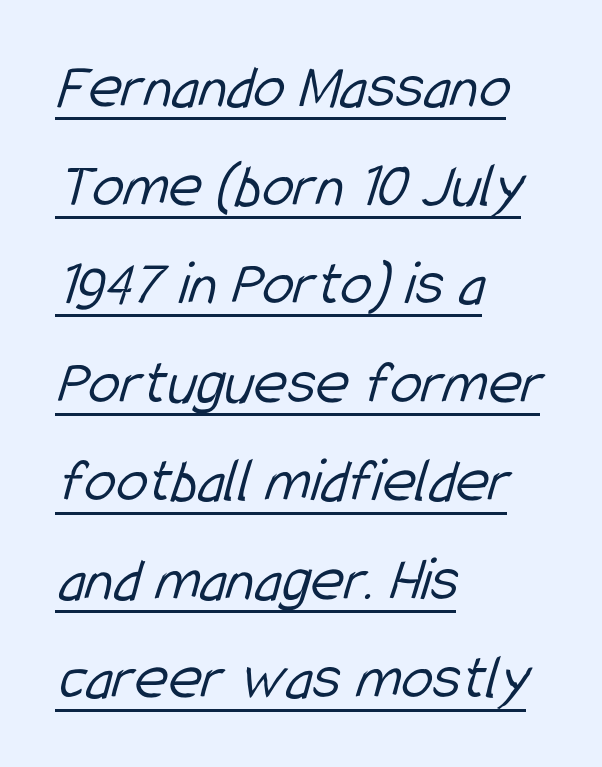
Q: Is the text bold? A: No.
Q: Is the typeface a serif or a sans-serif typeface? A: Sans-serif.
Q: Is the text underlined? A: Yes.
Q: How is the paragraph aligned? A: Left-aligned.
Q: Is the spacing between letters normal or unusually wide? A: Normal.
Q: Is the spacing between lines tight, normal or loose? A: Normal.
Q: Width (condensed, normal, or wide)? A: Condensed.
Q: Stroke contrast? A: Low.
Q: x-height? A: Medium.
Q: Monospaced? A: No.
